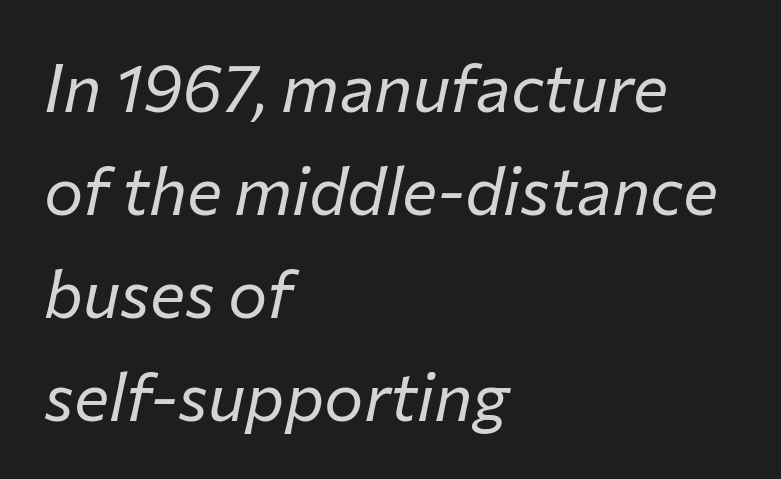
The image shows 66 px regular-weight type, italic (leaning right); set left-aligned, normal line spacing (1.56x), normal letter spacing, not underlined; low stroke contrast and a medium x-height.
